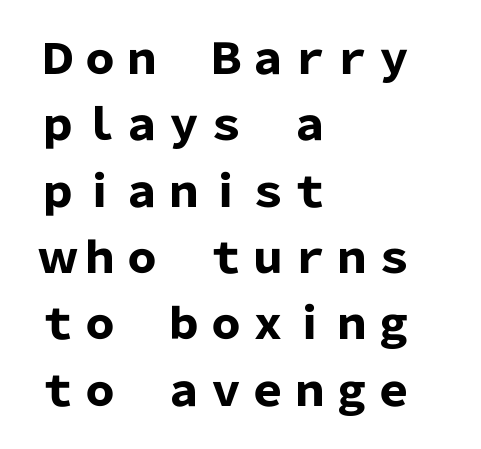
The letters advance in unequal steps, a hallmark of proportional type. The letters stand straight up with perfectly vertical stems. One glance says typical: line gaps are just what's usual. Is the letter spacing exaggerated? No — it looks like the ordinary default. The setting favours the left margin, as ordinary paragraphs usually do. Font category for this specimen: sans-serif.
